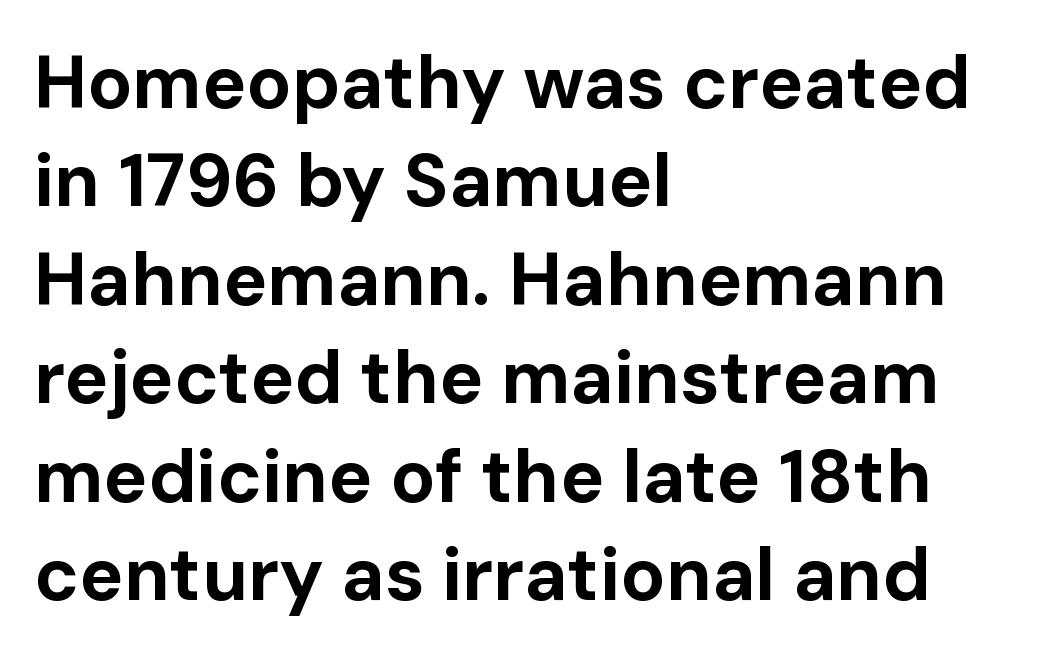
Typographically, this falls in the sans-serif category. You could not count columns in this text — the font is proportionally spaced. Teacher's note: observe the even left margin — that is flush-left alignment. Nobody touched the tracking dial on this one.
